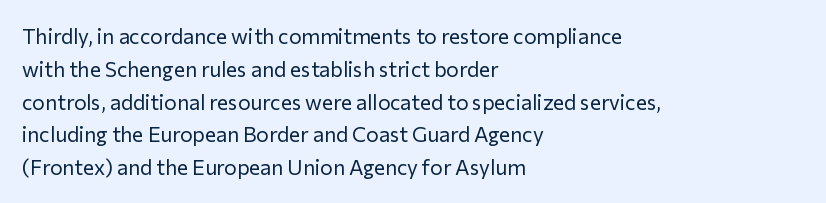
The image shows 21 px text type, upright; set left-aligned, normal line spacing (1.56x), normal letter spacing, not underlined.
